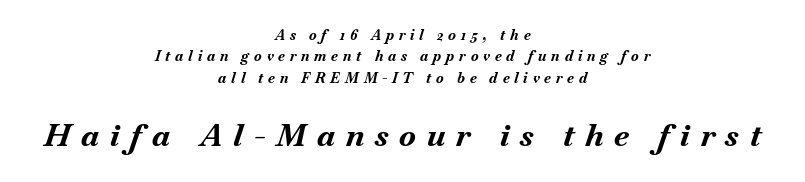
Q: Is the text bold? A: Yes.
Q: Is the text italic (slanted)? A: Yes, it leans right by about 18 degrees.
Q: Is the text underlined? A: No.
Q: How is the paragraph aligned? A: Centered.
Q: Is the spacing between letters normal or unusually wide? A: Unusually wide.
Q: Is the spacing between lines tight, normal or loose? A: Normal.
Q: Which block of text is set in a larger size, the first (top) or the second (bottom)? A: The second (bottom) one.
Q: Width (condensed, normal, or wide)? A: Normal.
Q: Stroke contrast? A: Medium.
Q: x-height? A: Small.
Q: Monospaced? A: No.
